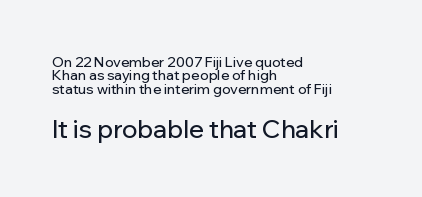
The image shows 25 px text type, upright; set left-aligned, tight line spacing (0.95x), normal letter spacing, not underlined; the second (bottom) block is 1.79x larger.
